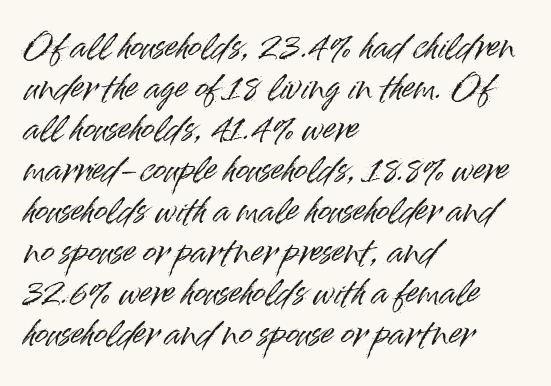
Q: Is the text italic (slanted)? A: Yes.
Q: Is the typeface a serif or a sans-serif typeface? A: Sans-serif.
Q: Is the text underlined? A: No.
Q: How is the paragraph aligned? A: Left-aligned.
Q: Is the spacing between letters normal or unusually wide? A: Normal.
Q: Is the spacing between lines tight, normal or loose? A: Normal.
Q: Width (condensed, normal, or wide)? A: Normal.
Q: Stroke contrast? A: High.
Q: x-height? A: Small.
Q: Monospaced? A: No.
